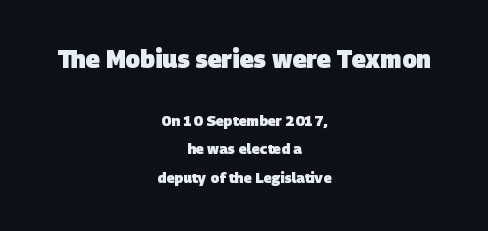
The image shows 24 px bold type; set centered, loose line spacing (2.03x), normal letter spacing, not underlined; the first (top) block is 1.71x larger.
